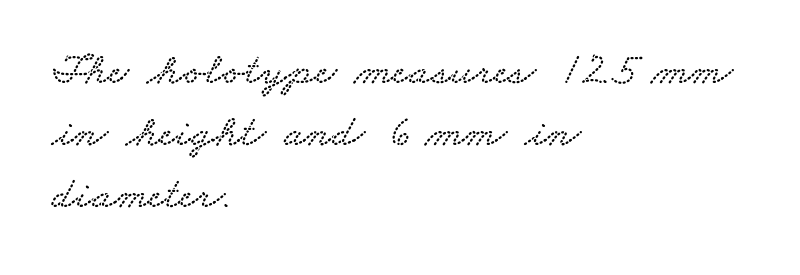
The image shows 45 px wide serif type; set left-aligned, normal line spacing (1.38x), normal letter spacing, not underlined; low stroke contrast and a small x-height.
